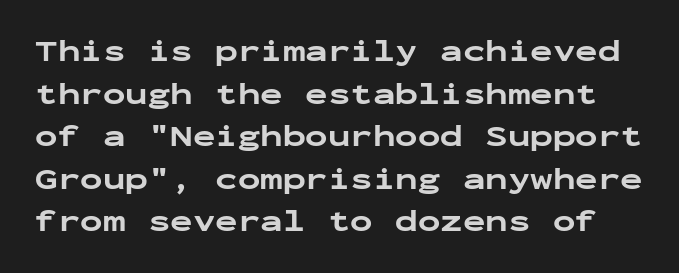
Tracking value appears to be zero — textbook default spacing. Ascenders rise straight up at ninety degrees. Thick stems and heavy bowls — unmistakably bold. Note the uniform advance width — an 'i' takes as much space as an 'm'. Descender tails drop into unmarked territory. Unlike a traditional serif, this face leaves its strokes unadorned.
